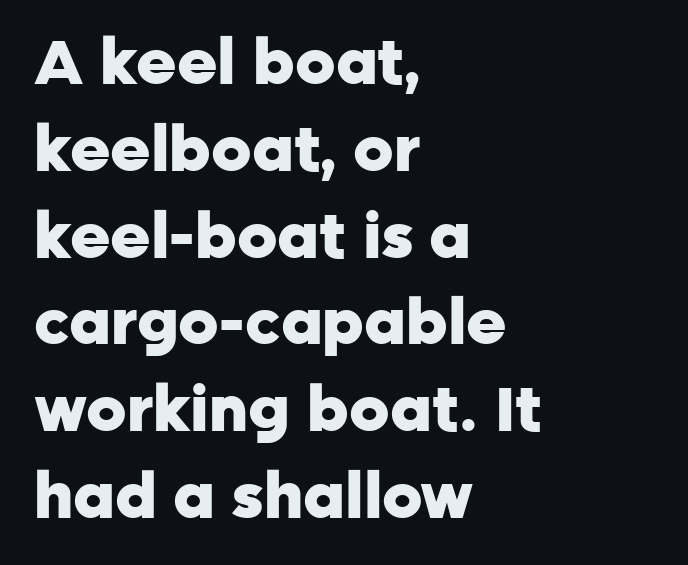
The image shows 62 px heavy sans-serif type, upright; set left-aligned, normal line spacing (1.4x), normal letter spacing, not underlined; low stroke contrast and a medium x-height.
